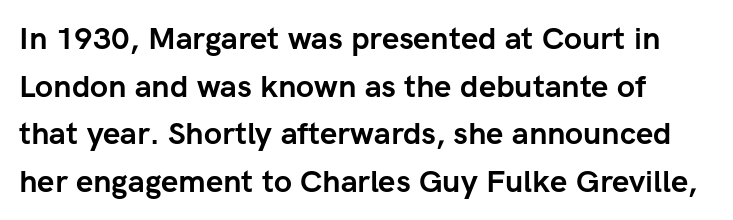
The image shows 31 px semibold sans-serif type, upright; set normal line spacing (1.54x), normal letter spacing, not underlined; low stroke contrast and a medium x-height.
